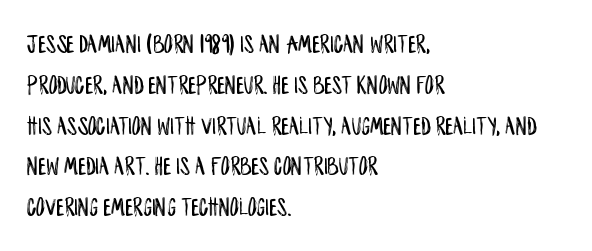
{"italic": "no", "underline": "no", "align": "left", "line_spacing": "normal", "line_spacing_ratio": 1.51, "letter_spacing": "normal", "letter_spacing_em": 0.0, "glyph_px": 27}
